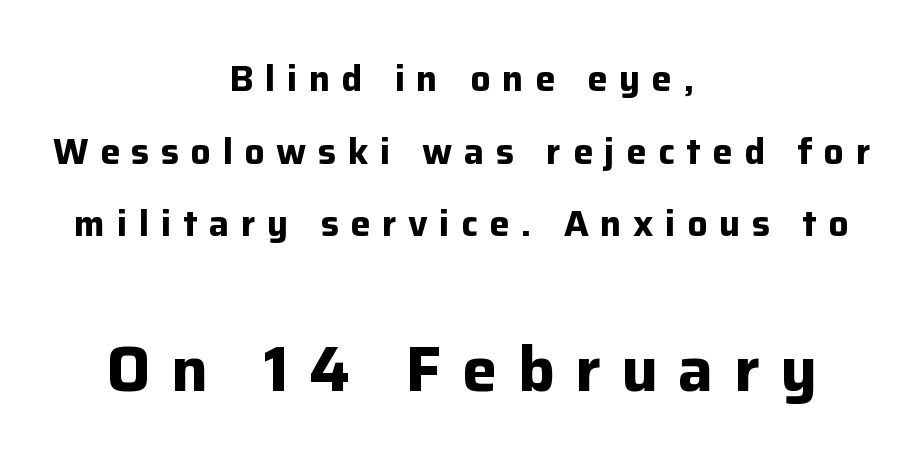
Q: Is the text bold? A: Yes.
Q: Is the text italic (slanted)? A: No, it is upright.
Q: Is the typeface a serif or a sans-serif typeface? A: Sans-serif.
Q: Is the text underlined? A: No.
Q: How is the paragraph aligned? A: Centered.
Q: Is the spacing between letters normal or unusually wide? A: Unusually wide.
Q: Is the spacing between lines tight, normal or loose? A: Loose.
Q: Which block of text is set in a larger size, the first (top) or the second (bottom)? A: The second (bottom) one.
Q: Width (condensed, normal, or wide)? A: Normal.
Q: Stroke contrast? A: Low.
Q: x-height? A: Medium.
Q: Monospaced? A: No.
